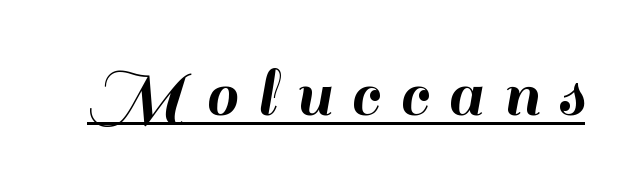
Q: Is the text italic (slanted)? A: Yes.
Q: Is the typeface a serif or a sans-serif typeface? A: Sans-serif.
Q: Is the text underlined? A: Yes.
Q: Is the spacing between letters normal or unusually wide? A: Unusually wide.
Q: Width (condensed, normal, or wide)? A: Normal.
Q: Stroke contrast? A: High.
Q: x-height? A: Small.
Q: Monospaced? A: No.
